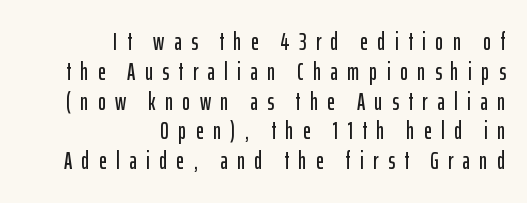
Q: Is the text italic (slanted)? A: No, it is upright.
Q: Is the text underlined? A: No.
Q: How is the paragraph aligned? A: Right-aligned.
Q: Is the spacing between letters normal or unusually wide? A: Unusually wide.
